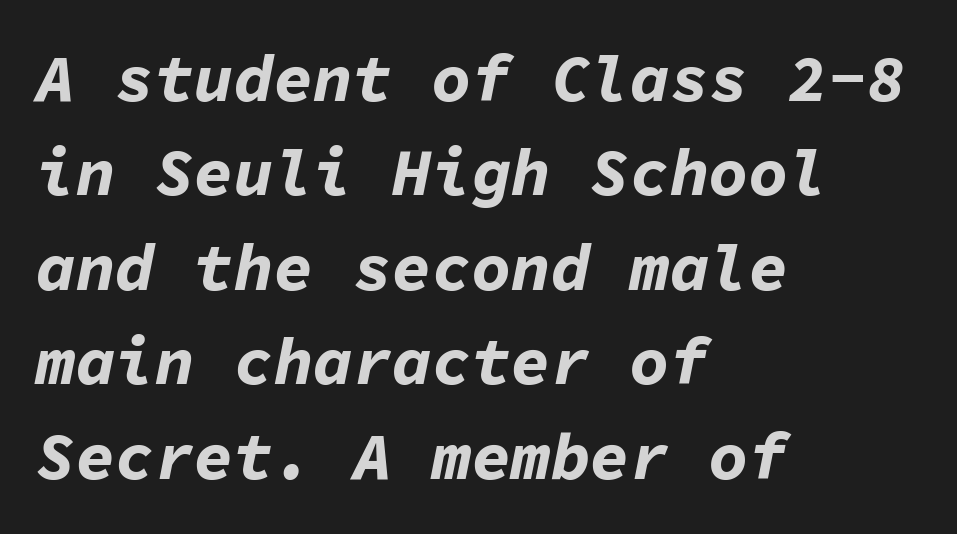
Q: Is the text bold? A: Yes.
Q: Is the text italic (slanted)? A: Yes, it leans right by about 11 degrees.
Q: Is the text underlined? A: No.
Q: How is the paragraph aligned? A: Left-aligned.
Q: Is the spacing between letters normal or unusually wide? A: Normal.
Q: Is the spacing between lines tight, normal or loose? A: Normal.
Q: Width (condensed, normal, or wide)? A: Normal.
Q: Stroke contrast? A: Low.
Q: x-height? A: Medium.
Q: Monospaced? A: Yes.
